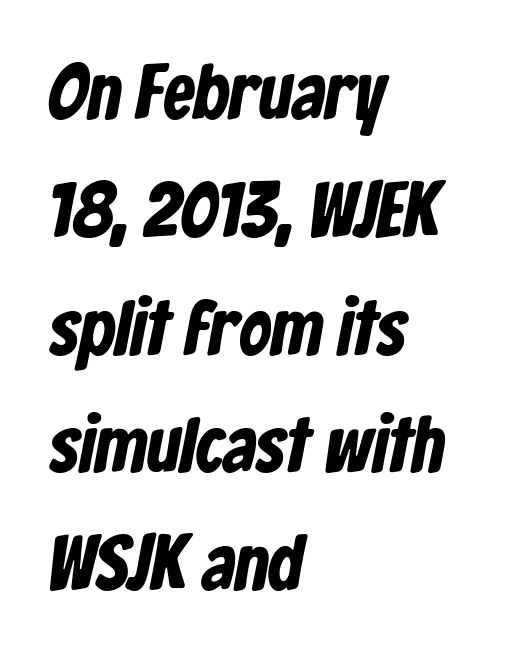
The image shows 78 px condensed sans-serif type; set left-aligned, normal line spacing (1.51x), normal letter spacing, not underlined; low stroke contrast and a medium x-height.
